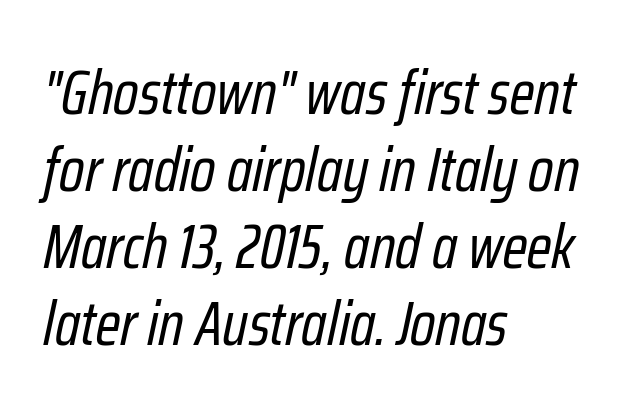
Q: Is the text bold? A: No.
Q: Is the text italic (slanted)? A: Yes, it leans right by about 12 degrees.
Q: Is the text underlined? A: No.
Q: How is the paragraph aligned? A: Left-aligned.
Q: Is the spacing between letters normal or unusually wide? A: Normal.
Q: Width (condensed, normal, or wide)? A: Condensed.
Q: Stroke contrast? A: Low.
Q: x-height? A: Medium.
Q: Monospaced? A: No.
